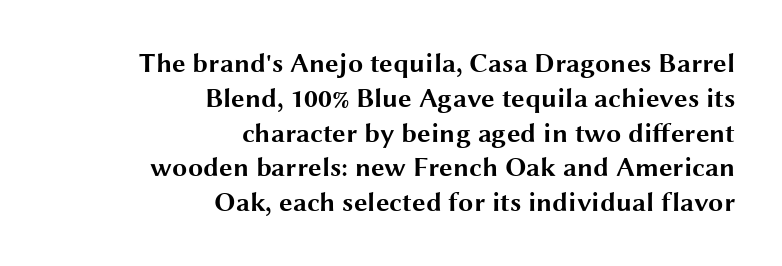
The image shows 27 px bold type, upright; set right-aligned, normal line spacing (1.29x), normal letter spacing, not underlined.
